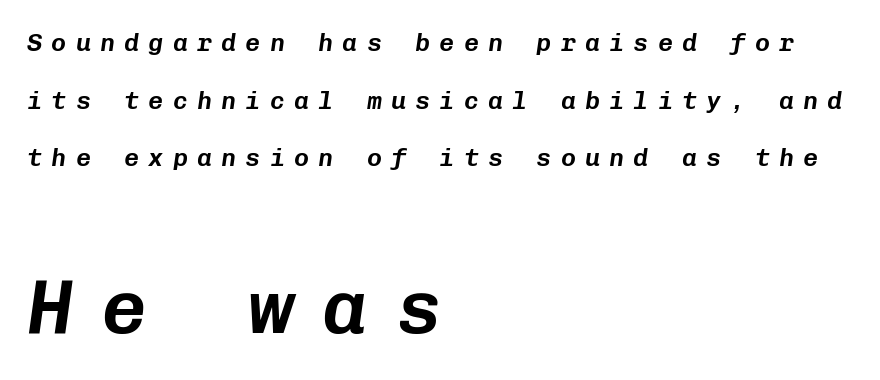
Here the second block reads like a headline and the first like body copy. An italicized treatment has been applied to the whole sample. Look at the tracking — it's clearly loosened, letters drifting apart. Rows of type keep a wide berth in the vertical direction.
